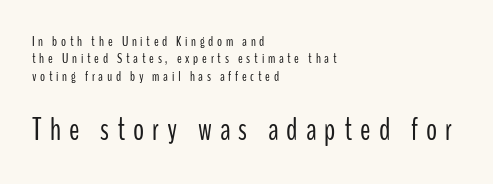
Q: Is the text bold? A: No.
Q: Is the text italic (slanted)? A: No, it is upright.
Q: Is the typeface a serif or a sans-serif typeface? A: Sans-serif.
Q: Is the text underlined? A: No.
Q: How is the paragraph aligned? A: Left-aligned.
Q: Is the spacing between letters normal or unusually wide? A: Unusually wide.
Q: Is the spacing between lines tight, normal or loose? A: Normal.
Q: Which block of text is set in a larger size, the first (top) or the second (bottom)? A: The second (bottom) one.
Q: Width (condensed, normal, or wide)? A: Condensed.
Q: Stroke contrast? A: Low.
Q: x-height? A: Medium.
Q: Monospaced? A: No.
